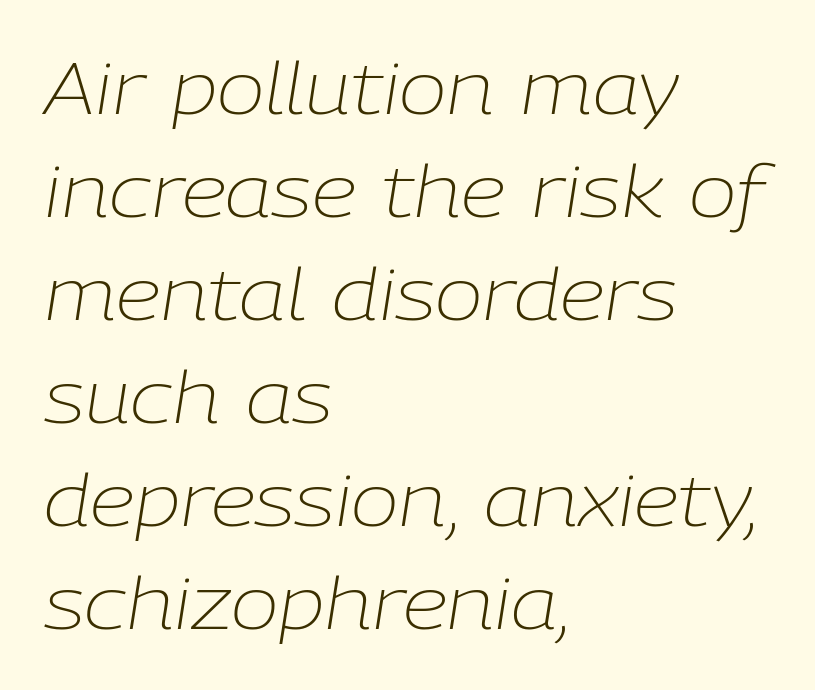
{"italic": "yes", "lean": "right", "slant_degrees": 9, "bold": "no", "weight": "light", "width": "normal", "stroke_contrast": "low", "x_height": "medium", "monospaced": "no", "underline": "no", "align": "left", "line_spacing": "normal", "line_spacing_ratio": 1.43, "letter_spacing": "normal", "letter_spacing_em": 0.0, "glyph_px": 72}
